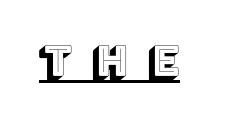
Each line of the rendering has a horizontal stroke beneath the glyphs. Glyph-to-glyph distance is far greater than everyday printed text. The passage shown is typed in a proportional face where columns would drift. In terms of posture, this sample is upright.
